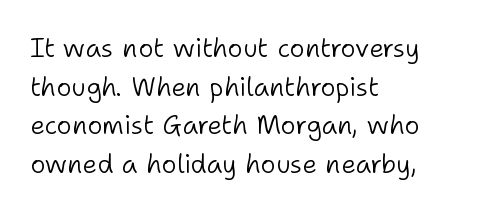
Q: Is the text bold? A: No.
Q: Is the text italic (slanted)? A: No, it is upright.
Q: Is the text underlined? A: No.
Q: How is the paragraph aligned? A: Left-aligned.
Q: Is the spacing between letters normal or unusually wide? A: Normal.
Q: Is the spacing between lines tight, normal or loose? A: Normal.
